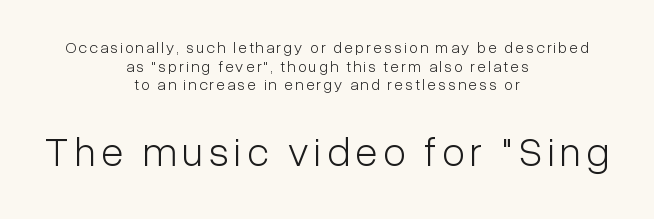
The image shows 41 px light, condensed sans-serif type, upright; set centered, line spacing 1.16x, not underlined; the second (bottom) block is 2.56x larger; low stroke contrast and a medium x-height.
